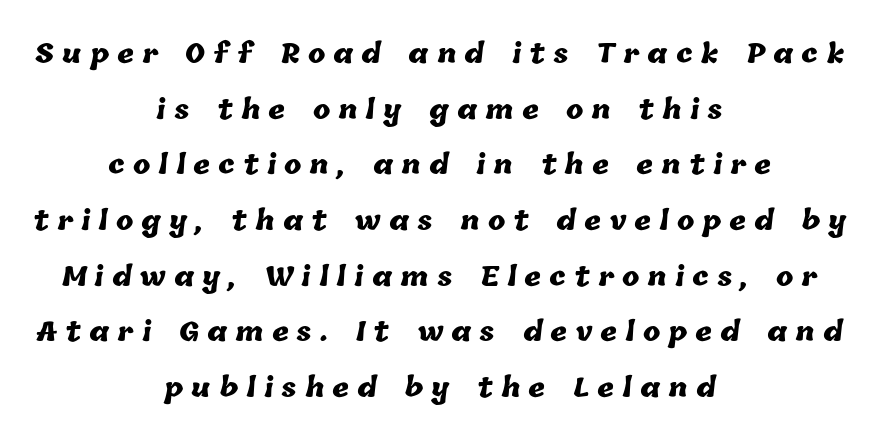
The image shows 26 px bold type; set centered, loose line spacing (2.14x), unusually wide letter spacing (+0.31 em), not underlined.
